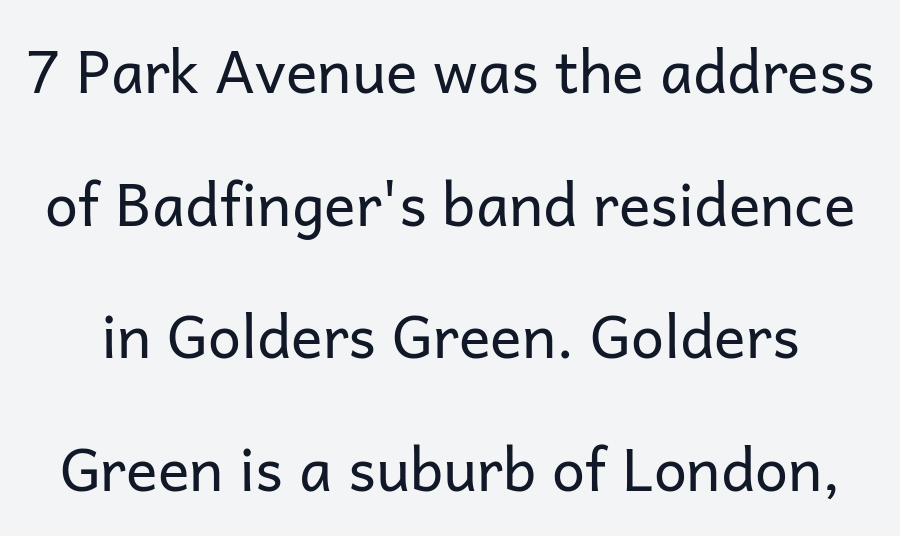
{"serif": "no", "italic": "no", "bold": "no", "weight": "regular", "width": "normal", "stroke_contrast": "low", "x_height": "medium", "monospaced": "no", "underline": "no", "line_spacing": "loose", "line_spacing_ratio": 2.25, "letter_spacing": "normal", "letter_spacing_em": 0.0, "glyph_px": 59}
